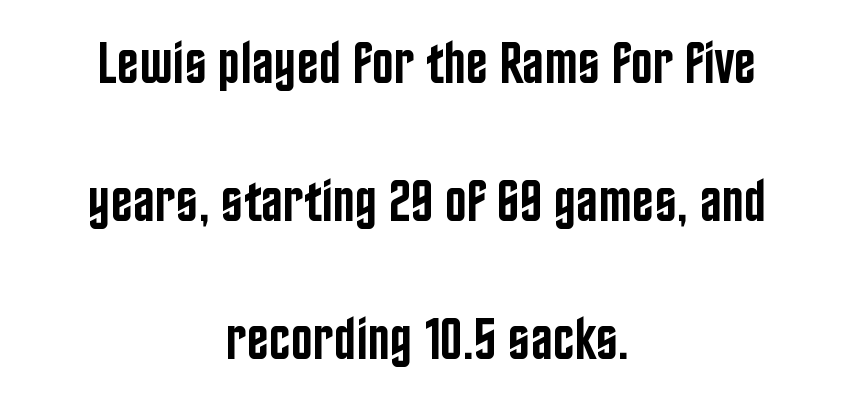
Leading: increased. Ascenders rise straight up at ninety degrees. Default kerning and tracking; the words read as compact shapes. What kind of face is this? One without serifs — a sans. Beneath every word, the page is bare.
